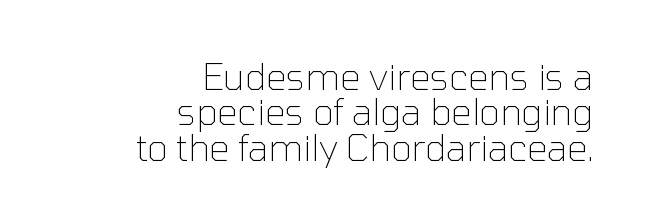
The image shows 36 px thin sans-serif type, upright; set right-aligned, tight line spacing (0.98x), normal letter spacing, not underlined; low stroke contrast and a medium x-height.
